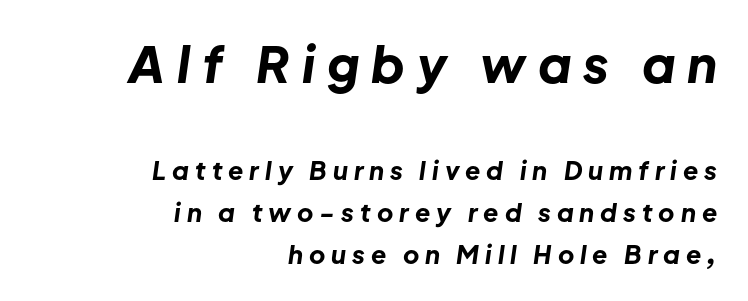
{"italic": "yes", "lean": "right", "slant_degrees": 8, "bold": "yes", "weight": "bold", "width": "normal", "stroke_contrast": "low", "x_height": "medium", "monospaced": "no", "underline": "no", "align": "right", "line_spacing": "normal", "line_spacing_ratio": 1.67, "letter_spacing": "wide", "letter_spacing_em": 0.24, "larger_block": "first", "size_ratio": 2.0, "glyph_px": 50}
